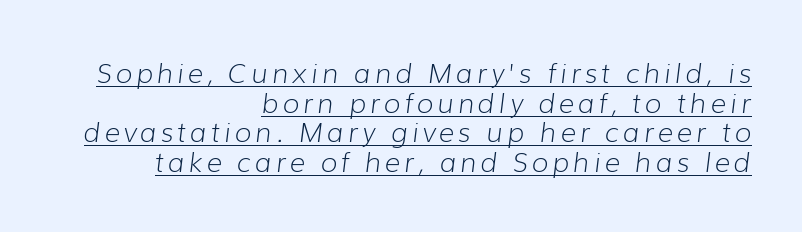
The image shows 27 px text type, italic (leaning right); set right-aligned, tight line spacing (1.1x), underlined.
